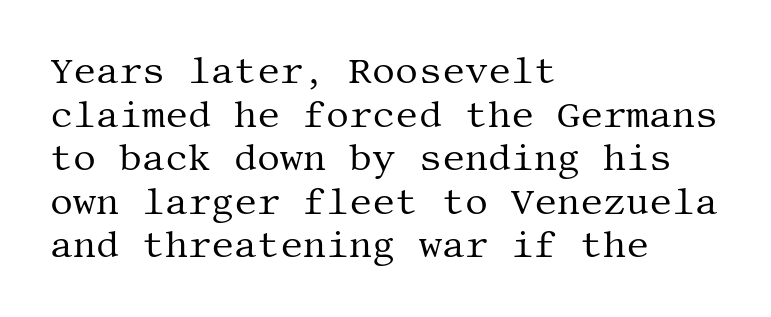
{"serif": "yes", "italic": "no", "bold": "no", "weight": "regular", "width": "normal", "stroke_contrast": "medium", "x_height": "large", "underline": "no", "align": "left", "line_spacing_ratio": 1.21, "letter_spacing": "normal", "letter_spacing_em": 0.0, "glyph_px": 36}
